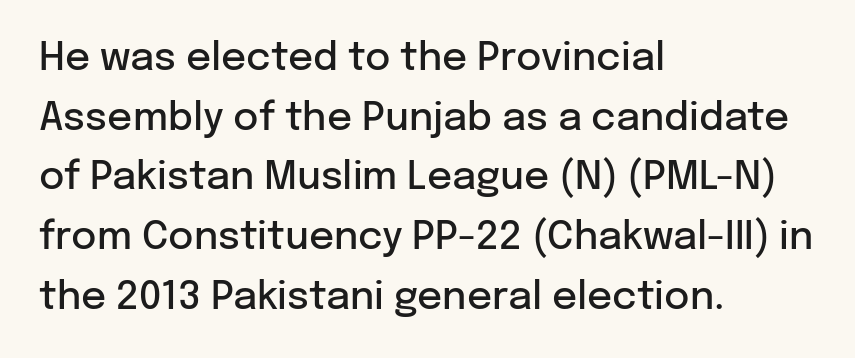
The image shows 39 px semibold sans-serif type, upright; set left-aligned, normal line spacing (1.53x), normal letter spacing, not underlined; low stroke contrast and a medium x-height.
